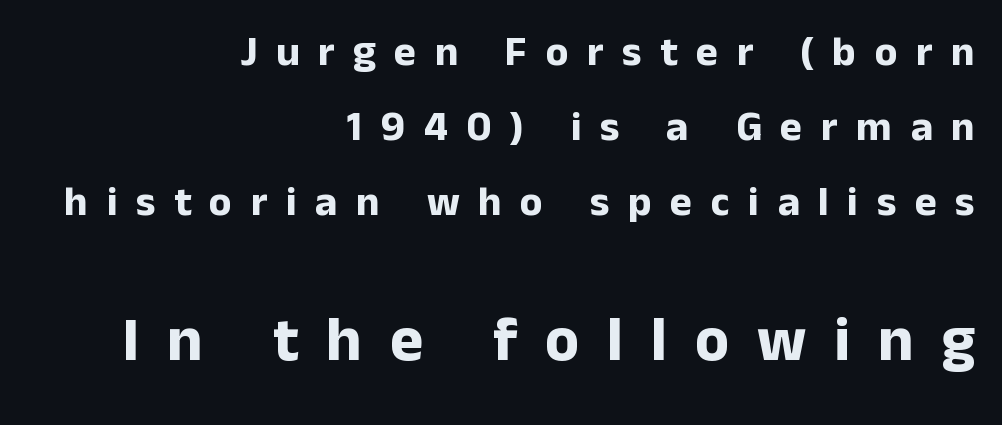
Q: Is the text bold? A: Yes.
Q: Is the text italic (slanted)? A: No, it is upright.
Q: Is the typeface a serif or a sans-serif typeface? A: Sans-serif.
Q: Is the text underlined? A: No.
Q: How is the paragraph aligned? A: Right-aligned.
Q: Is the spacing between letters normal or unusually wide? A: Unusually wide.
Q: Which block of text is set in a larger size, the first (top) or the second (bottom)? A: The second (bottom) one.
Q: Width (condensed, normal, or wide)? A: Normal.
Q: Stroke contrast? A: Low.
Q: x-height? A: Medium.
Q: Monospaced? A: No.
